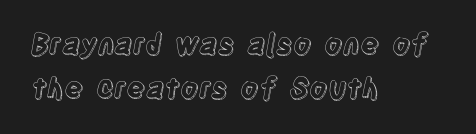
Does the leading feel generous? No, just average. Line beginnings align vertically; line endings do not. Is this a fixed-width face? No — the glyphs have proportional, varying widths.
